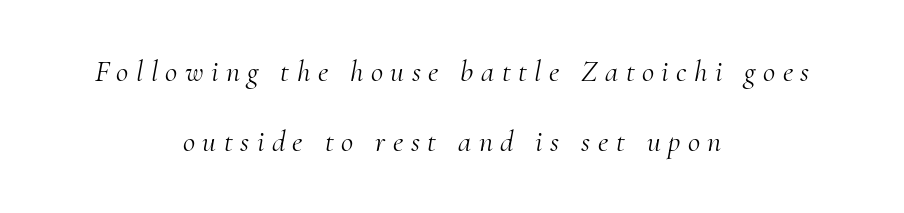
{"serif": "yes", "italic": "yes", "lean": "right", "slant_degrees": 10, "bold": "no", "weight": "light", "width": "normal", "stroke_contrast": "medium", "x_height": "small", "monospaced": "no", "underline": "no", "align": "center", "line_spacing": "loose", "line_spacing_ratio": 2.33, "letter_spacing": "wide", "letter_spacing_em": 0.25, "glyph_px": 30}
